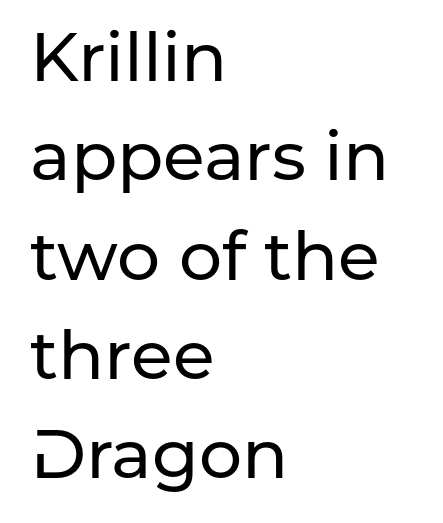
The image shows 68 px sans-serif type, upright; set left-aligned, normal line spacing (1.46x), normal letter spacing, not underlined; low stroke contrast and a medium x-height.
